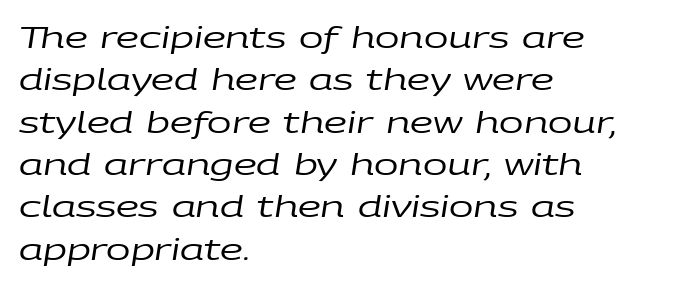
Letters rest on an invisible, unmarked baseline. How would I describe the line gaps? Plain and ordinary. Here the designer chose a conventional face with non-uniform glyph widths. Compared with a centered layout, this one pins lines to the left instead. You could call the tracking neutral — neither tight nor loose.
